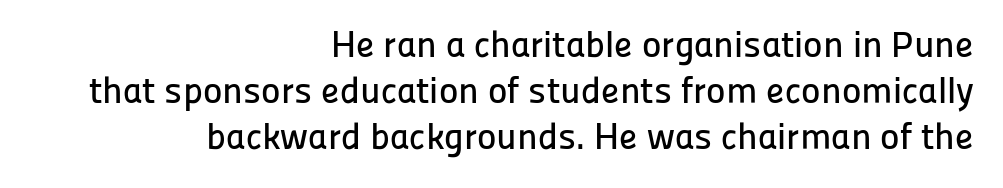
{"serif": "no", "italic": "no", "width": "normal", "stroke_contrast": "low", "x_height": "medium", "monospaced": "no", "underline": "no", "align": "right", "line_spacing_ratio": 1.24, "letter_spacing": "normal", "letter_spacing_em": 0.0, "glyph_px": 37}
